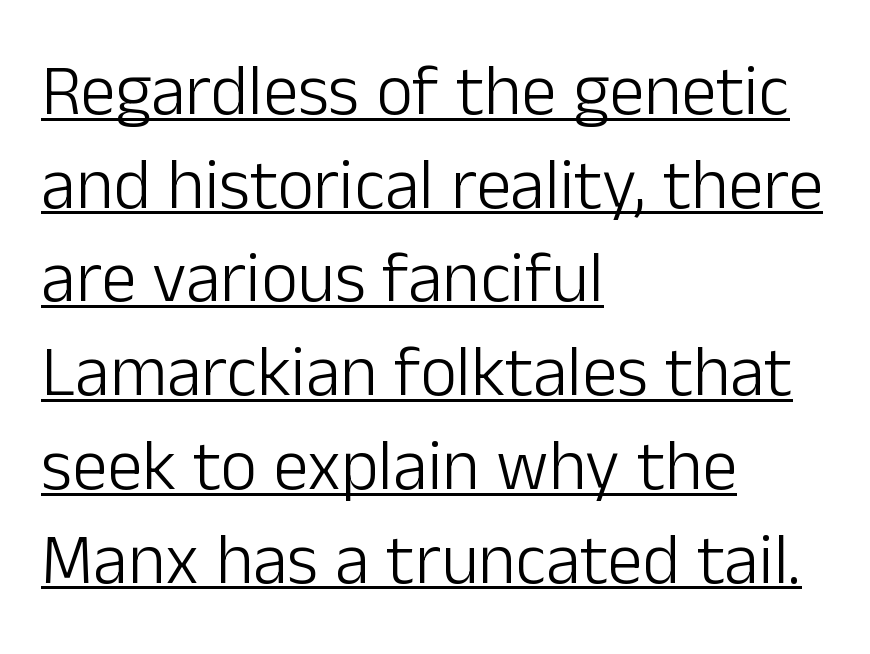
The image shows 71 px light sans-serif type, upright; set left-aligned, normal line spacing (1.32x), normal letter spacing, underlined; low stroke contrast and a medium x-height.
